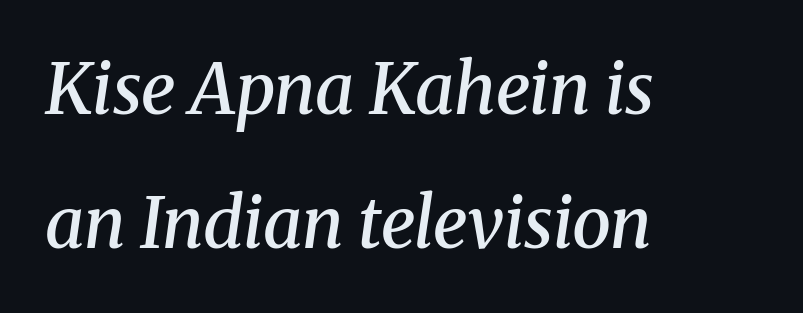
Q: Is the text bold? A: Semi-bold.
Q: Is the text italic (slanted)? A: Yes, it leans right by about 8 degrees.
Q: Is the typeface a serif or a sans-serif typeface? A: Serif.
Q: Is the text underlined? A: No.
Q: How is the paragraph aligned? A: Left-aligned.
Q: Is the spacing between letters normal or unusually wide? A: Normal.
Q: Is the spacing between lines tight, normal or loose? A: Loose.
Q: Width (condensed, normal, or wide)? A: Normal.
Q: Stroke contrast? A: Medium.
Q: x-height? A: Medium.
Q: Monospaced? A: No.
